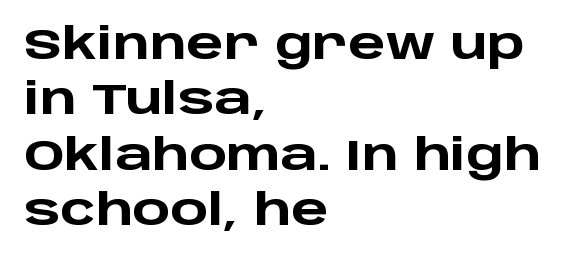
The image shows 44 px heavy, wide sans-serif type, upright; set left-aligned, normal line spacing (1.26x), normal letter spacing, not underlined; low stroke contrast and a large x-height.
